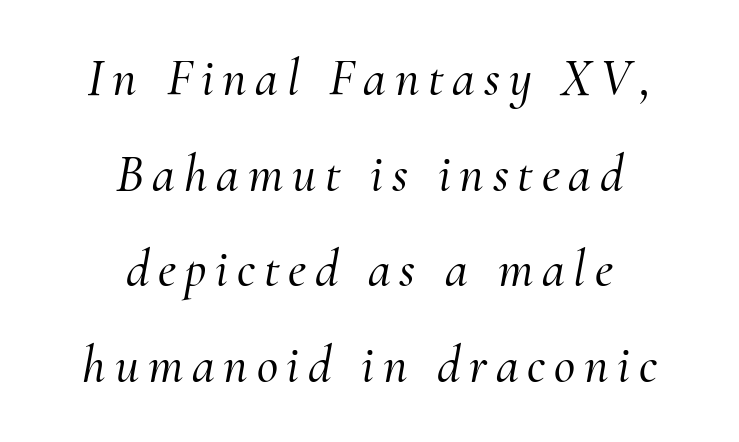
Q: Is the text italic (slanted)? A: Yes, it leans right by about 10 degrees.
Q: Is the typeface a serif or a sans-serif typeface? A: Serif.
Q: Is the text underlined? A: No.
Q: How is the paragraph aligned? A: Centered.
Q: Width (condensed, normal, or wide)? A: Normal.
Q: Stroke contrast? A: Medium.
Q: x-height? A: Small.
Q: Monospaced? A: No.
